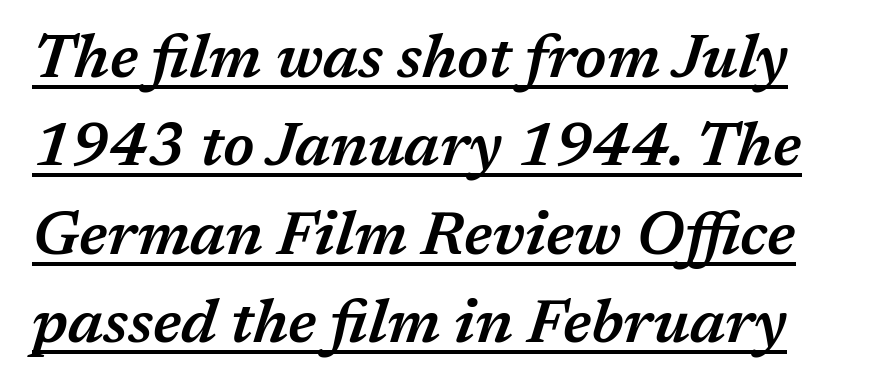
Q: Is the text bold? A: Semi-bold.
Q: Is the text italic (slanted)? A: Yes, it leans right by about 17 degrees.
Q: Is the text underlined? A: Yes.
Q: Is the spacing between letters normal or unusually wide? A: Normal.
Q: Is the spacing between lines tight, normal or loose? A: Normal.
Q: Width (condensed, normal, or wide)? A: Normal.
Q: Stroke contrast? A: Medium.
Q: x-height? A: Medium.
Q: Monospaced? A: No.
